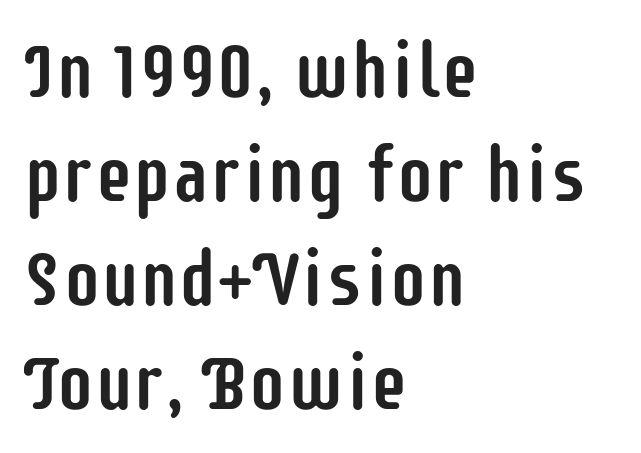
Q: Is the text italic (slanted)? A: No, it is upright.
Q: Is the typeface a serif or a sans-serif typeface? A: Sans-serif.
Q: Is the text underlined? A: No.
Q: How is the paragraph aligned? A: Left-aligned.
Q: Is the spacing between letters normal or unusually wide? A: Normal.
Q: Is the spacing between lines tight, normal or loose? A: Normal.
Q: Width (condensed, normal, or wide)? A: Condensed.
Q: Stroke contrast? A: Low.
Q: x-height? A: Large.
Q: Monospaced? A: No.
